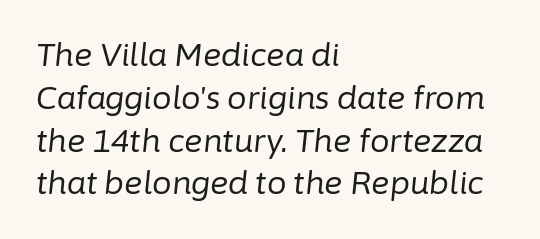
The image shows 31 px regular-weight type, italic (leaning right); set left-aligned, normal line spacing (1.38x), normal letter spacing, not underlined; low stroke contrast and a medium x-height.
